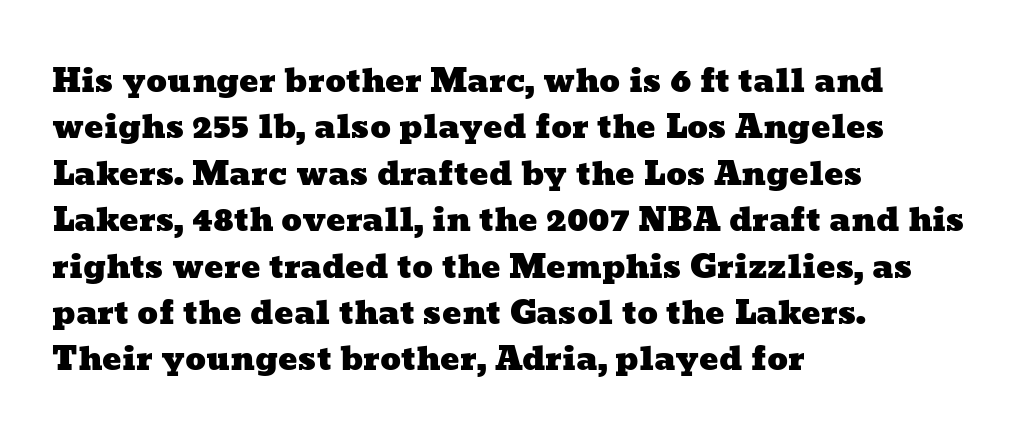
Q: Is the text underlined? A: No.
Q: How is the paragraph aligned? A: Left-aligned.
Q: Is the spacing between letters normal or unusually wide? A: Normal.
Q: Is the spacing between lines tight, normal or loose? A: Normal.
Q: Width (condensed, normal, or wide)? A: Wide.
Q: Stroke contrast? A: Low.
Q: x-height? A: Medium.
Q: Monospaced? A: No.
